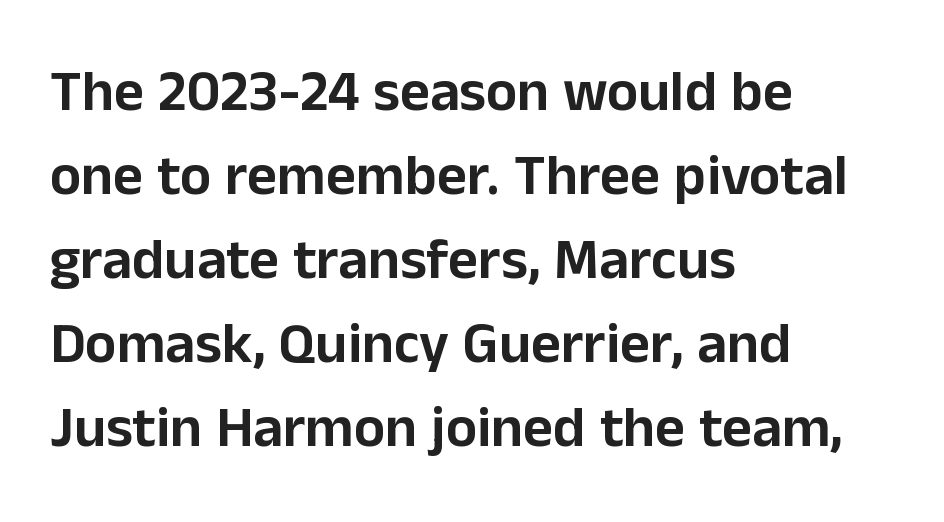
The image shows 58 px sans-serif type, upright; set left-aligned, normal line spacing (1.45x), normal letter spacing, not underlined; low stroke contrast and a medium x-height.
